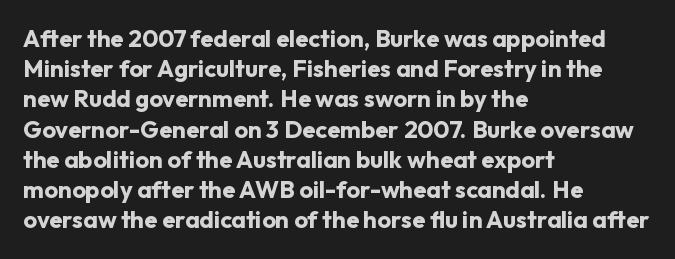
The image shows 24 px bold type, upright; set left-aligned, normal line spacing (1.26x), normal letter spacing, not underlined.
